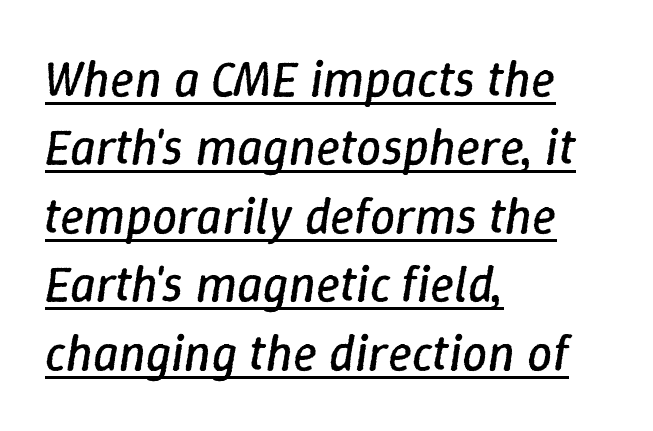
The image shows 50 px regular-weight type, italic (leaning right); set left-aligned, normal line spacing (1.37x), normal letter spacing, underlined; low stroke contrast and a medium x-height.
